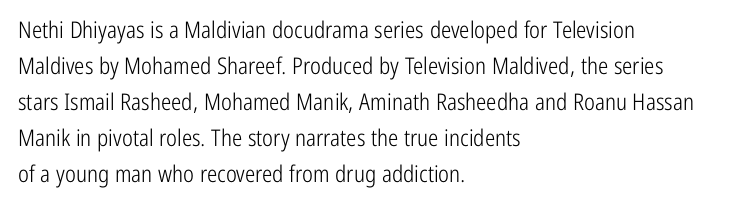
Q: Is the text bold? A: No.
Q: Is the text italic (slanted)? A: No, it is upright.
Q: Is the text underlined? A: No.
Q: How is the paragraph aligned? A: Left-aligned.
Q: Is the spacing between letters normal or unusually wide? A: Normal.
Q: Is the spacing between lines tight, normal or loose? A: Normal.
